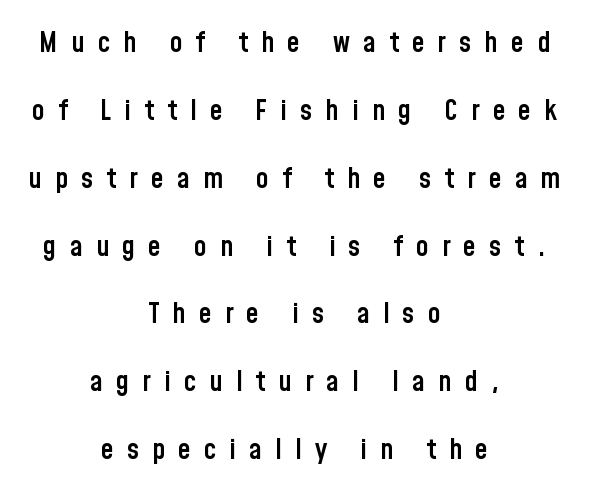
The image shows 29 px semibold, condensed sans-serif type, upright; set centered, loose line spacing (2.34x), unusually wide letter spacing (+0.45 em), not underlined; low stroke contrast and a medium x-height.
